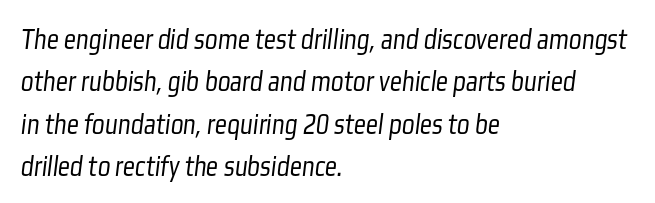
The passage shown is typed in a proportional face where columns would drift. Is the letter spacing exaggerated? No — it looks like the ordinary default. The passage shown is not underscored anywhere. In terms of leading, this rendering sits right in the middle. Line beginnings align vertically; line endings do not.
